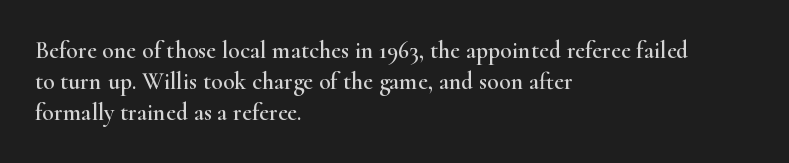
{"italic": "no", "underline": "no", "align": "left", "line_spacing": "normal", "line_spacing_ratio": 1.3, "letter_spacing": "normal", "letter_spacing_em": 0.0, "glyph_px": 24}
